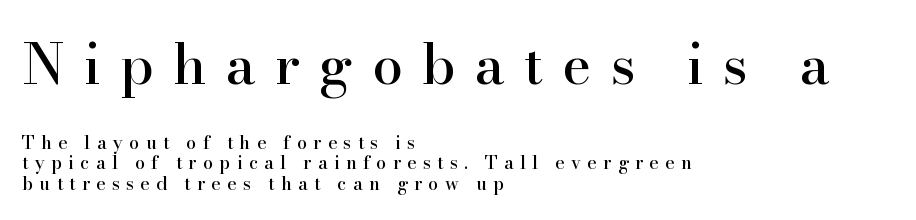
{"serif": "yes", "italic": "no", "width": "normal", "stroke_contrast": "high", "x_height": "small", "monospaced": "no", "underline": "no", "align": "left", "line_spacing": "tight", "line_spacing_ratio": 1.13, "letter_spacing": "wide", "letter_spacing_em": 0.35, "larger_block": "first", "size_ratio": 3.06, "glyph_px": 55}
